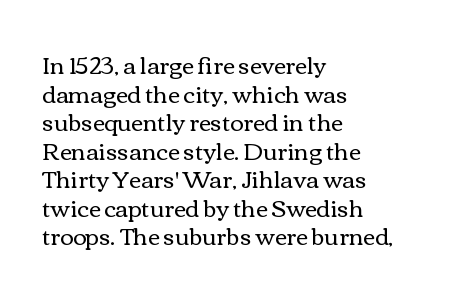
{"italic": "no", "bold": "no", "underline": "no", "align": "left", "line_spacing_ratio": 1.24, "letter_spacing": "normal", "letter_spacing_em": 0.0, "glyph_px": 23}
